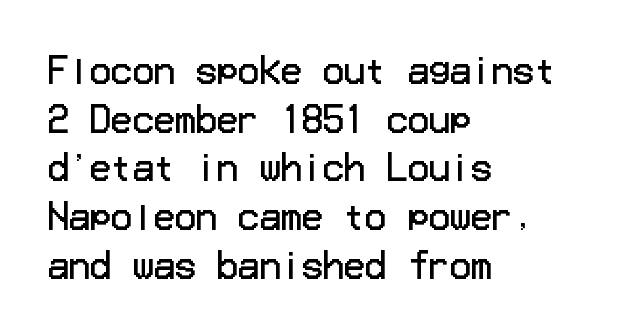
The image shows 35 px regular-weight sans-serif type, upright; set left-aligned, normal line spacing (1.39x), normal letter spacing, not underlined; low stroke contrast and a medium x-height.
